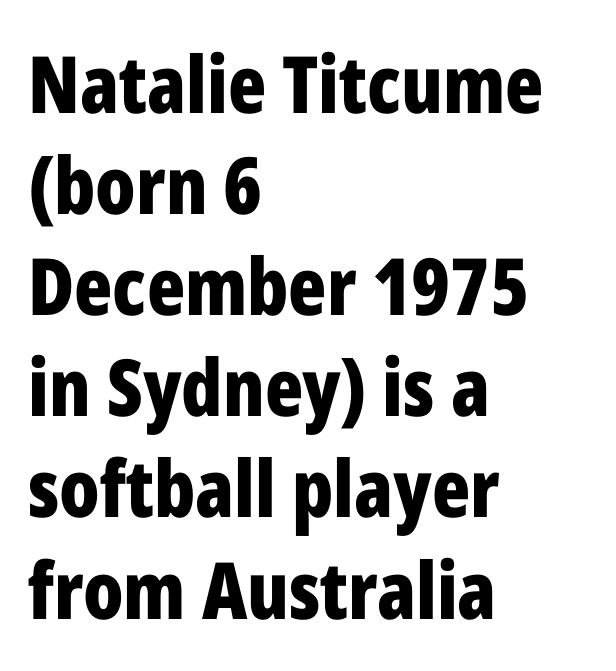
Q: Is the text bold? A: Yes.
Q: Is the text italic (slanted)? A: No, it is upright.
Q: Is the typeface a serif or a sans-serif typeface? A: Sans-serif.
Q: Is the text underlined? A: No.
Q: How is the paragraph aligned? A: Left-aligned.
Q: Is the spacing between letters normal or unusually wide? A: Normal.
Q: Is the spacing between lines tight, normal or loose? A: Normal.
Q: Width (condensed, normal, or wide)? A: Condensed.
Q: Stroke contrast? A: Low.
Q: x-height? A: Medium.
Q: Monospaced? A: No.
